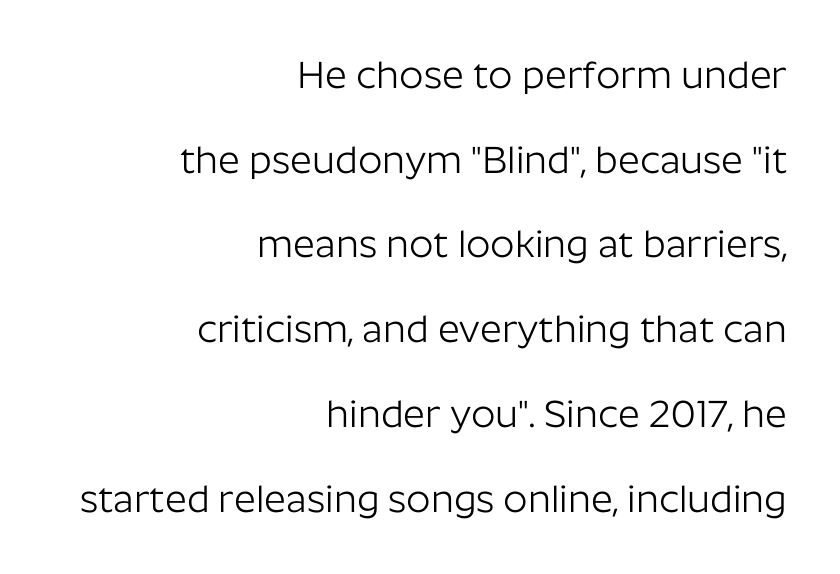
{"serif": "no", "italic": "no", "bold": "no", "weight": "light", "width": "normal", "stroke_contrast": "low", "x_height": "medium", "monospaced": "no", "underline": "no", "align": "right", "line_spacing": "loose", "line_spacing_ratio": 2.23, "letter_spacing": "normal", "letter_spacing_em": 0.0, "glyph_px": 38}
